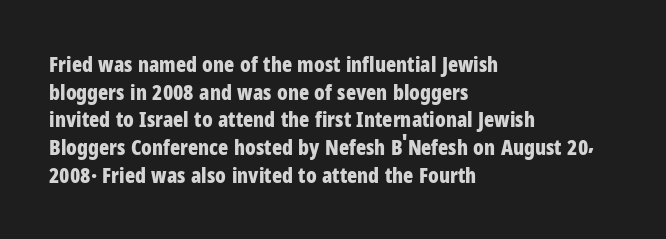
{"italic": "no", "bold": "yes", "underline": "no", "align": "left", "line_spacing": "normal", "line_spacing_ratio": 1.32, "letter_spacing": "normal", "letter_spacing_em": 0.0, "glyph_px": 21}
